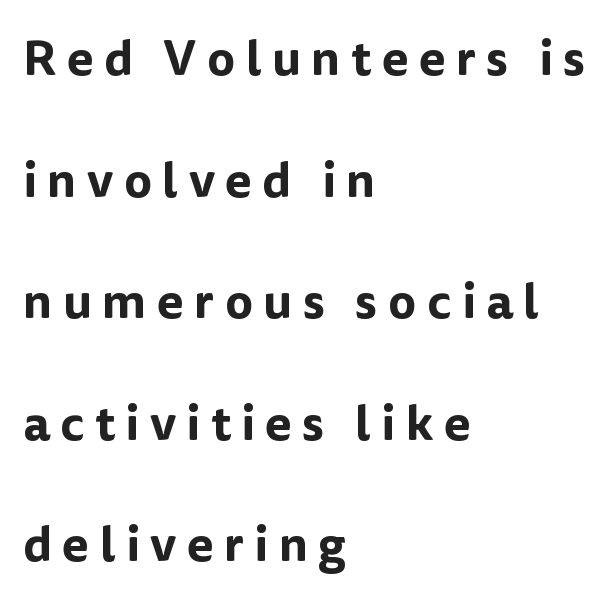
{"serif": "no", "italic": "no", "width": "normal", "stroke_contrast": "low", "x_height": "medium", "monospaced": "no", "underline": "no", "align": "left", "line_spacing": "loose", "line_spacing_ratio": 2.48, "letter_spacing": "wide", "letter_spacing_em": 0.21, "glyph_px": 49}
